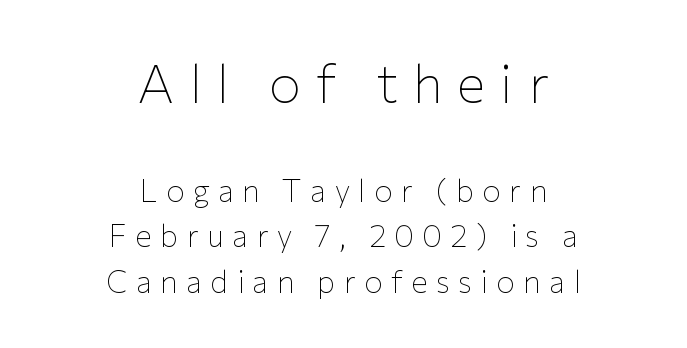
The image shows 54 px thin sans-serif type, upright; set centered, normal line spacing (1.46x), unusually wide letter spacing (+0.27 em), not underlined; the first (top) block is 1.74x larger; low stroke contrast and a medium x-height.
